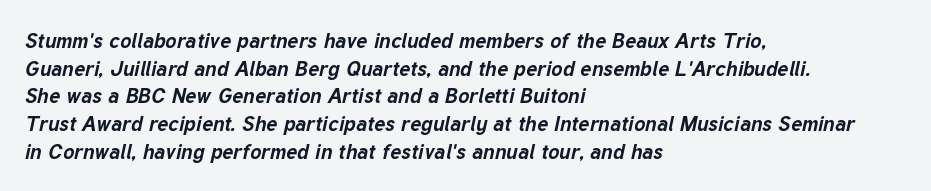
The image shows 21 px bold type, italic (leaning right); set left-aligned, normal line spacing (1.32x), normal letter spacing, not underlined.
